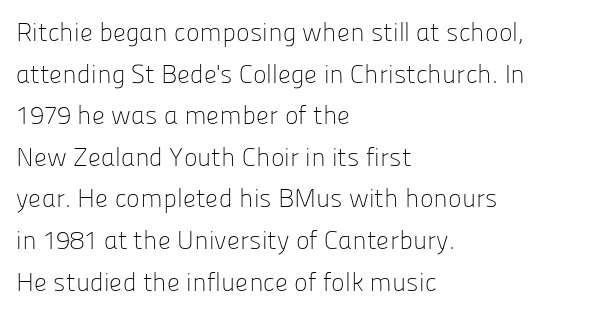
Q: Is the text bold? A: No.
Q: Is the text italic (slanted)? A: No, it is upright.
Q: Is the text underlined? A: No.
Q: How is the paragraph aligned? A: Left-aligned.
Q: Is the spacing between letters normal or unusually wide? A: Normal.
Q: Is the spacing between lines tight, normal or loose? A: Normal.
